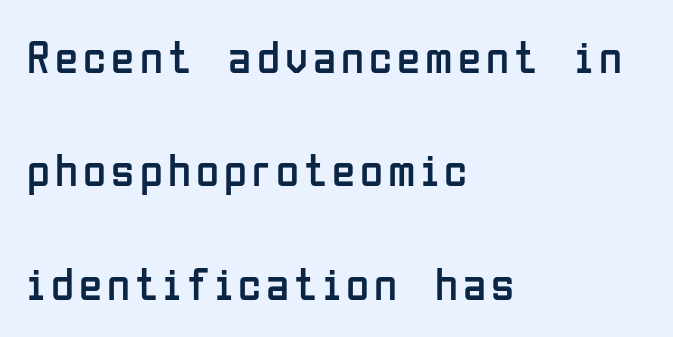
Q: Is the text bold? A: No.
Q: Is the text italic (slanted)? A: No, it is upright.
Q: Is the typeface a serif or a sans-serif typeface? A: Sans-serif.
Q: Is the text underlined? A: No.
Q: How is the paragraph aligned? A: Left-aligned.
Q: Is the spacing between lines tight, normal or loose? A: Loose.
Q: Width (condensed, normal, or wide)? A: Condensed.
Q: Stroke contrast? A: Low.
Q: x-height? A: Medium.
Q: Monospaced? A: No.
